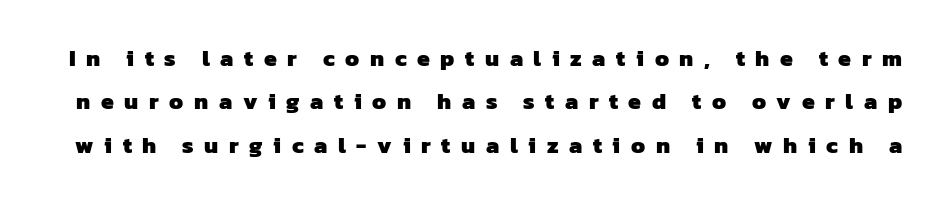
Plain, unruled lines of type. Each word looks stretched out because of the extra space between its letters. Does the weight exceed regular? Yes, all the way to bold.
